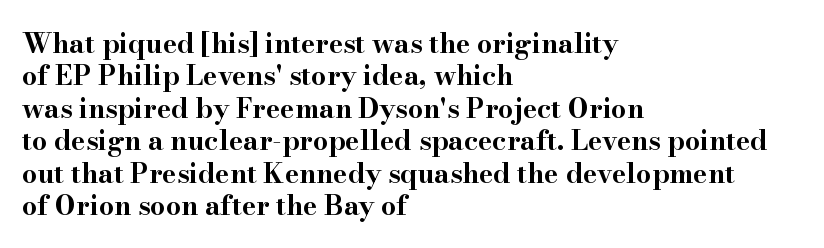
The space directly below the letters is spotless. Heavy-handed strokes throughout: this text is bold. If you drew a ruler down the left edge, every line would touch it. Italic: no, the glyphs are upright roman. Nobody touched the tracking dial on this one.
